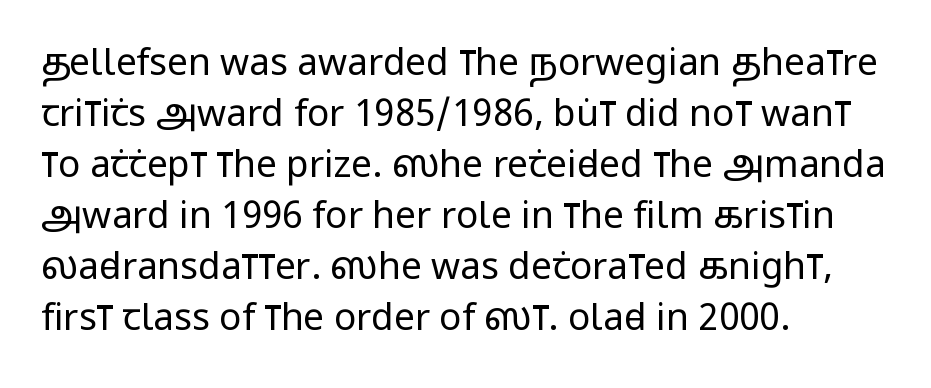
{"serif": "no", "italic": "no", "bold": "no", "weight": "regular", "width": "condensed", "stroke_contrast": "low", "x_height": "large", "monospaced": "no", "underline": "no", "align": "left", "line_spacing": "normal", "line_spacing_ratio": 1.38, "letter_spacing": "normal", "letter_spacing_em": 0.0, "glyph_px": 37}
